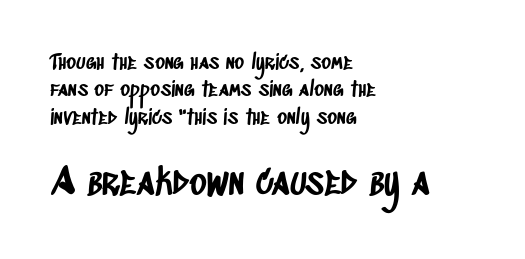
{"serif": "no", "width": "condensed", "stroke_contrast": "low", "x_height": "large", "monospaced": "no", "underline": "no", "align": "left", "line_spacing": "normal", "line_spacing_ratio": 1.3, "letter_spacing": "normal", "letter_spacing_em": 0.0, "larger_block": "second", "size_ratio": 1.76, "glyph_px": 37}
